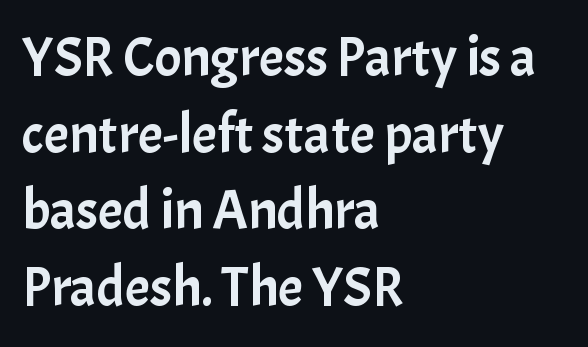
The image shows 56 px sans-serif type, upright; set left-aligned, normal line spacing (1.37x), normal letter spacing, not underlined; low stroke contrast and a medium x-height.
